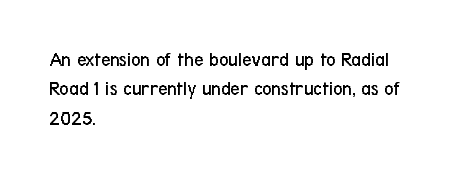
Q: Is the text bold? A: No.
Q: Is the text italic (slanted)? A: No, it is upright.
Q: Is the text underlined? A: No.
Q: How is the paragraph aligned? A: Left-aligned.
Q: Is the spacing between letters normal or unusually wide? A: Normal.
Q: Is the spacing between lines tight, normal or loose? A: Normal.
